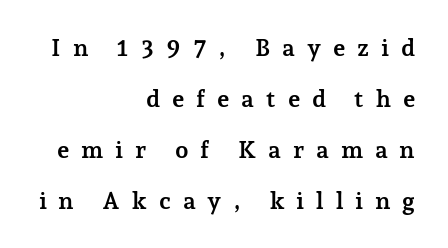
Interline gaps are noticeably wide in this sample. Between one letter and the next there's a generous, obvious gap. Line ends are locked; line starts wander. The foot of each line stays bare and open.
